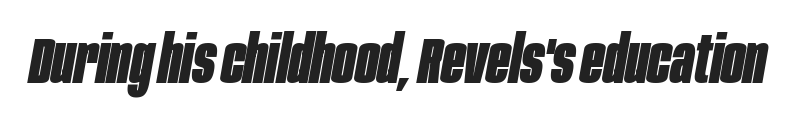
The specimen omits any rule beneath the text block's lines. This is heavy type, rendered in bold. In terms of posture, this sample is oblique. Character widths vary here, with narrow letters taking less room than wide ones. Nothing unusual about the tracking: characters are spaced as the font intends.
